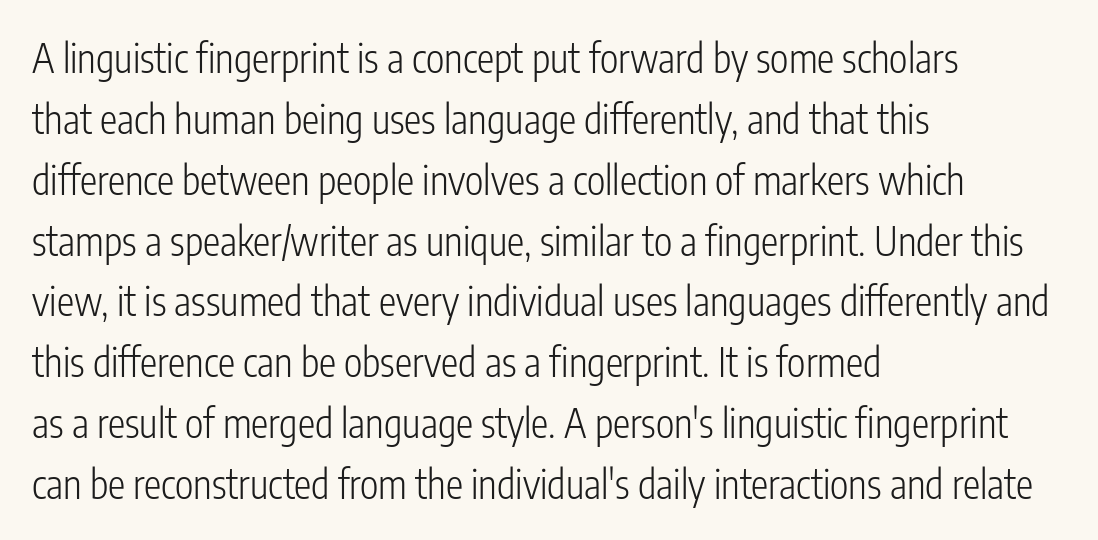
Short note: letters normally spaced. Grotesque or geometric, the face here clearly has no serifs. These lines were composed using upright roman letters. A bare baseline throughout the passage. Heft: none added — not bold. These lines are rendered in a variable-pitch font.
